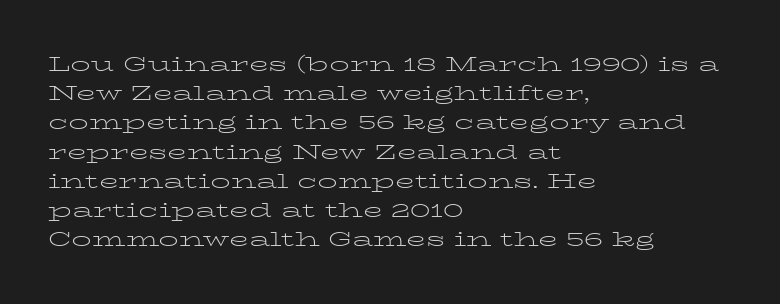
Q: Is the text bold? A: No.
Q: Is the text italic (slanted)? A: No, it is upright.
Q: Is the text underlined? A: No.
Q: How is the paragraph aligned? A: Left-aligned.
Q: Is the spacing between letters normal or unusually wide? A: Normal.
Q: Is the spacing between lines tight, normal or loose? A: Normal.
